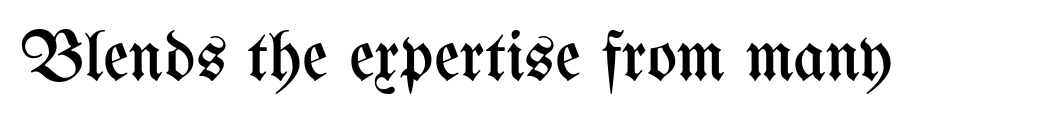
The image shows 71 px regular-weight, condensed type, upright; set normal letter spacing, not underlined; medium stroke contrast and a medium x-height.
